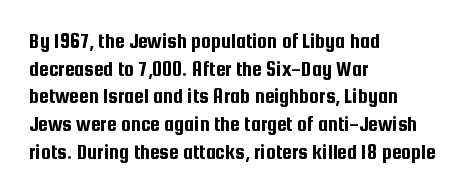
Regarding leading, the lines here are spaced in the standard way. The space beneath each line is pristine and unruled. Tracking value appears to be zero — textbook default spacing. The setting favours the left margin, as ordinary paragraphs usually do.
